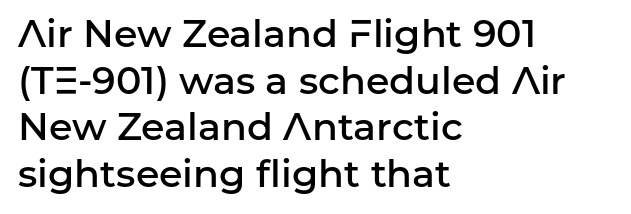
Q: Is the text bold? A: Semi-bold.
Q: Is the text italic (slanted)? A: No, it is upright.
Q: Is the typeface a serif or a sans-serif typeface? A: Sans-serif.
Q: Is the text underlined? A: No.
Q: How is the paragraph aligned? A: Left-aligned.
Q: Is the spacing between letters normal or unusually wide? A: Normal.
Q: Width (condensed, normal, or wide)? A: Normal.
Q: Stroke contrast? A: Low.
Q: x-height? A: Medium.
Q: Monospaced? A: No.
